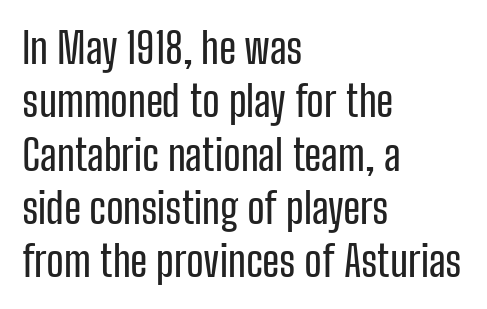
{"serif": "no", "italic": "no", "width": "condensed", "stroke_contrast": "low", "x_height": "medium", "monospaced": "no", "underline": "no", "align": "left", "line_spacing": "normal", "line_spacing_ratio": 1.27, "letter_spacing": "normal", "letter_spacing_em": 0.0, "glyph_px": 42}
